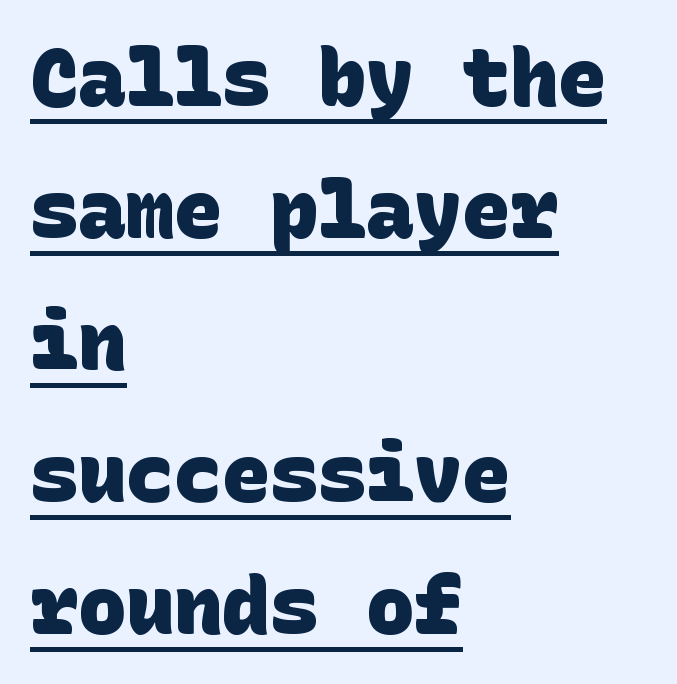
Q: Is the text bold? A: Yes.
Q: Is the typeface a serif or a sans-serif typeface? A: Sans-serif.
Q: Is the text underlined? A: Yes.
Q: How is the paragraph aligned? A: Left-aligned.
Q: Is the spacing between letters normal or unusually wide? A: Normal.
Q: Is the spacing between lines tight, normal or loose? A: Normal.
Q: Width (condensed, normal, or wide)? A: Normal.
Q: Stroke contrast? A: Low.
Q: x-height? A: Large.
